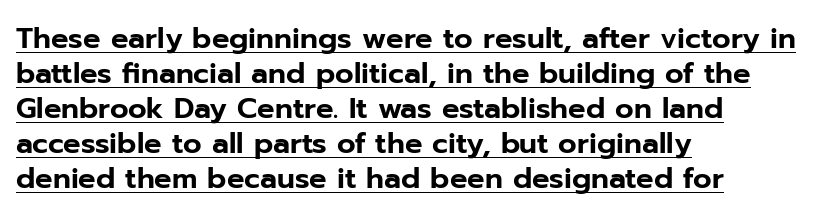
The image shows 29 px sans-serif type, upright; set left-aligned, line spacing 1.21x, normal letter spacing, underlined; low stroke contrast and a medium x-height.
